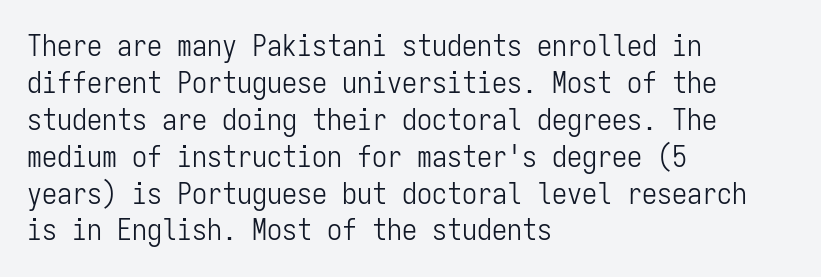
The image shows 30 px light, condensed sans-serif type, upright, monospaced; set left-aligned, line spacing 1.23x, normal letter spacing, not underlined; low stroke contrast and a medium x-height.
